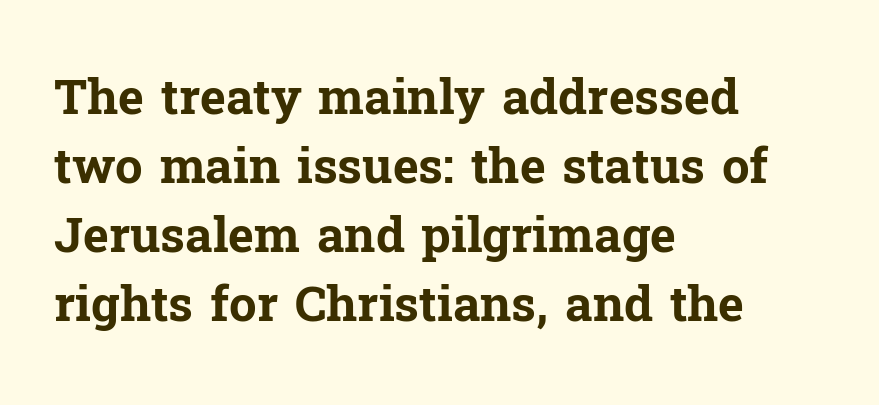
{"serif": "yes", "italic": "no", "bold": "yes", "weight": "bold", "width": "normal", "stroke_contrast": "low", "x_height": "medium", "monospaced": "no", "underline": "no", "align": "left", "line_spacing": "normal", "line_spacing_ratio": 1.41, "letter_spacing": "normal", "letter_spacing_em": 0.0, "glyph_px": 49}
